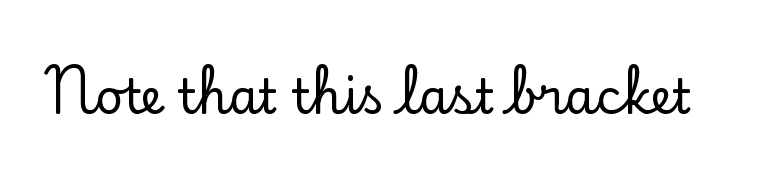
The image shows 48 px serif type, upright; set normal letter spacing, not underlined; low stroke contrast and a small x-height.
